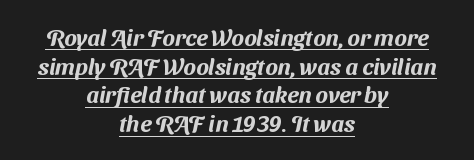
{"underline": "yes", "align": "center", "line_spacing": "normal", "line_spacing_ratio": 1.25, "letter_spacing": "normal", "letter_spacing_em": 0.0, "glyph_px": 23}
